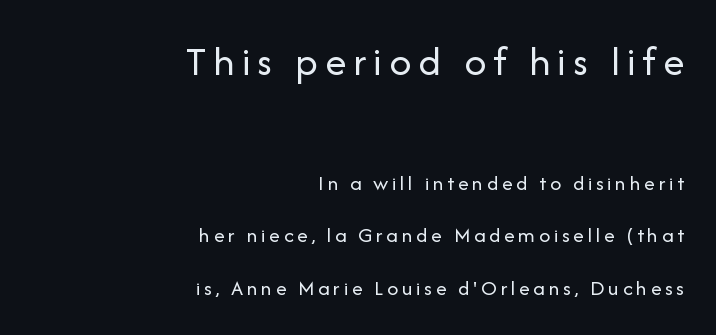
A student would call this right alignment; a typographer would say flush right, rag left. The letters carry no serifs — their stems end cleanly without finishing strokes. The typography opts for an upright posture over an oblique one. Bare-footed words on every line. Vertically, the passage feels expansive, rows floating well apart. Which chunk is bigger? The first one — the top block dwarfs the bottom.
